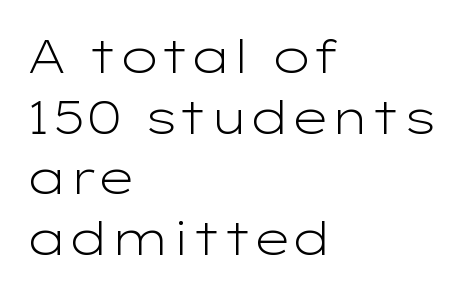
Q: Is the text bold? A: No.
Q: Is the text italic (slanted)? A: No, it is upright.
Q: Is the typeface a serif or a sans-serif typeface? A: Sans-serif.
Q: Is the text underlined? A: No.
Q: How is the paragraph aligned? A: Left-aligned.
Q: Is the spacing between letters normal or unusually wide? A: Normal.
Q: Is the spacing between lines tight, normal or loose? A: Normal.
Q: Width (condensed, normal, or wide)? A: Wide.
Q: Stroke contrast? A: Low.
Q: x-height? A: Medium.
Q: Monospaced? A: No.
